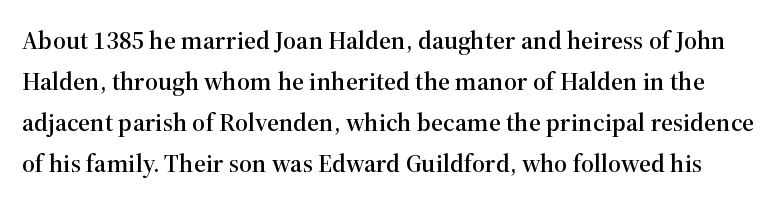
Q: Is the text italic (slanted)? A: No, it is upright.
Q: Is the text underlined? A: No.
Q: Is the spacing between letters normal or unusually wide? A: Normal.
Q: Is the spacing between lines tight, normal or loose? A: Normal.
